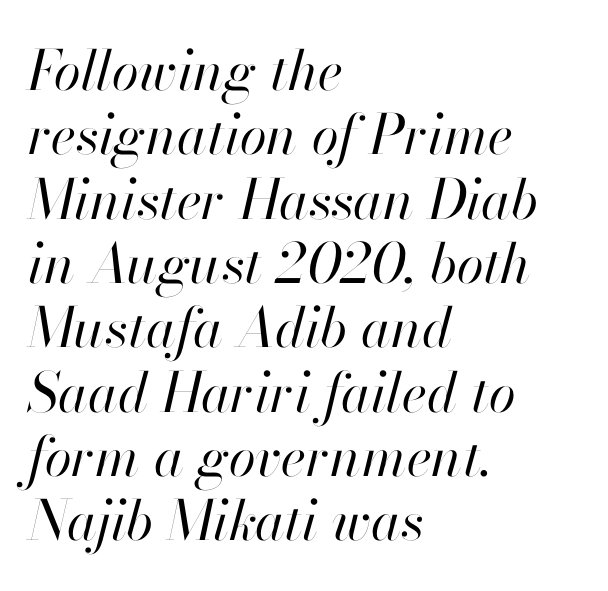
{"italic": "yes", "lean": "right", "slant_degrees": 13, "bold": "no", "weight": "regular", "width": "normal", "stroke_contrast": "high", "x_height": "small", "monospaced": "no", "underline": "no", "align": "left", "line_spacing_ratio": 1.17, "letter_spacing": "normal", "letter_spacing_em": 0.0, "glyph_px": 55}
